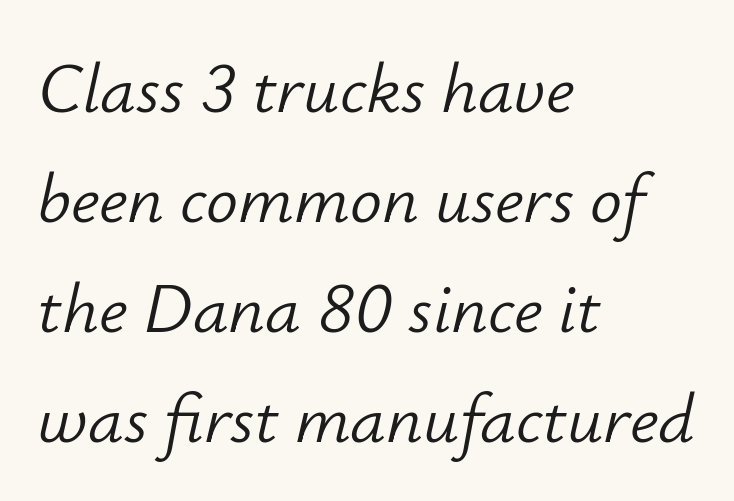
Words appear dense and cohesive because spacing is normal. Line spacing here is normal. The specimen omits any rule beneath the text block's lines. The passage shown is typed in a proportional face where columns would drift. Compared with ordinary roman type, these characters are visibly tilted.
